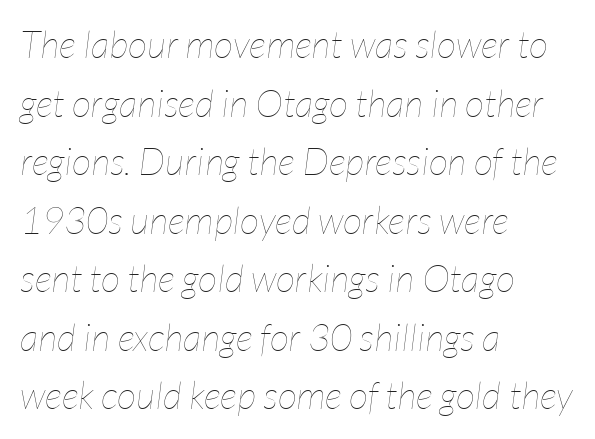
The image shows 38 px thin, condensed type, italic (leaning right); set left-aligned, normal line spacing (1.54x), normal letter spacing, not underlined; low stroke contrast and a medium x-height.
